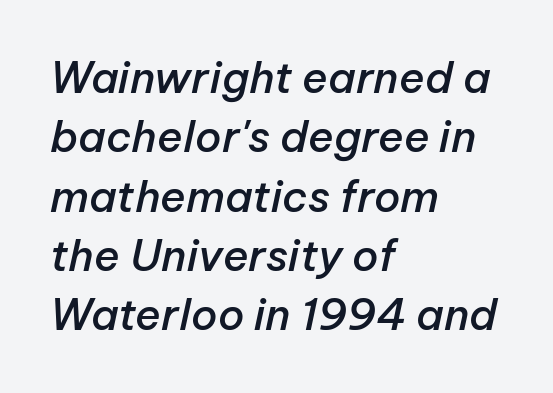
{"italic": "yes", "lean": "right", "slant_degrees": 12, "bold": "semi", "weight": "semibold", "width": "normal", "stroke_contrast": "low", "x_height": "medium", "monospaced": "no", "underline": "no", "align": "left", "line_spacing": "normal", "line_spacing_ratio": 1.38, "letter_spacing": "normal", "letter_spacing_em": 0.0, "glyph_px": 43}
